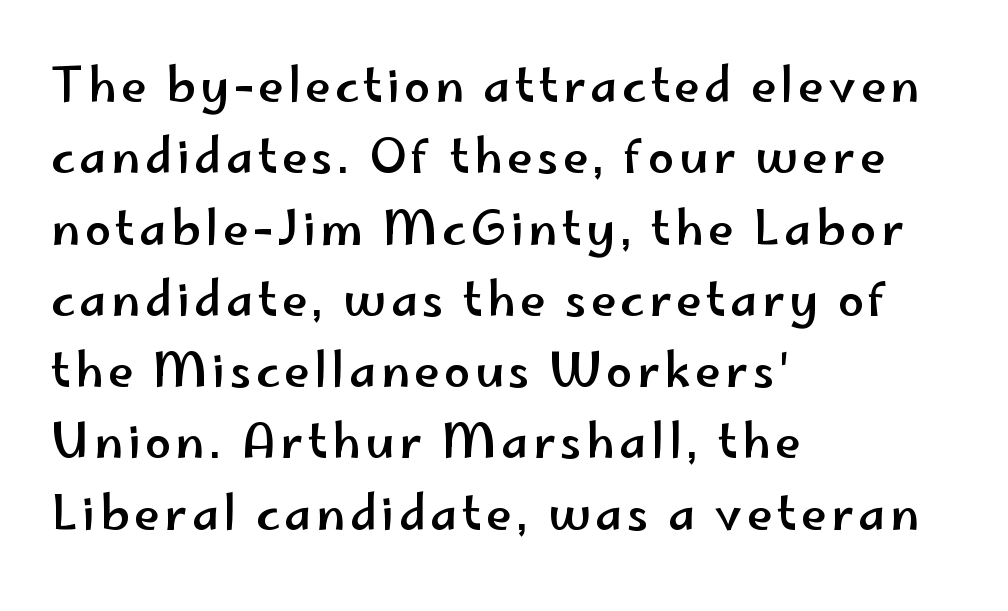
Q: Is the text italic (slanted)? A: No, it is upright.
Q: Is the typeface a serif or a sans-serif typeface? A: Sans-serif.
Q: Is the text underlined? A: No.
Q: How is the paragraph aligned? A: Left-aligned.
Q: Is the spacing between lines tight, normal or loose? A: Normal.
Q: Width (condensed, normal, or wide)? A: Wide.
Q: Stroke contrast? A: Low.
Q: x-height? A: Small.
Q: Monospaced? A: No.
